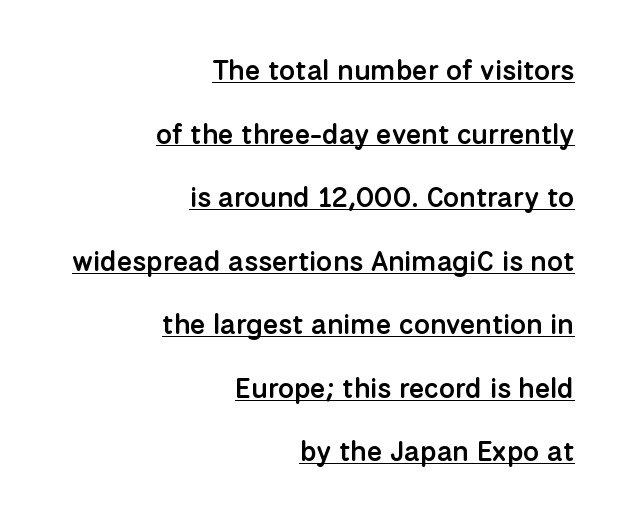
Q: Is the text bold? A: Semi-bold.
Q: Is the text italic (slanted)? A: No, it is upright.
Q: Is the typeface a serif or a sans-serif typeface? A: Sans-serif.
Q: Is the text underlined? A: Yes.
Q: How is the paragraph aligned? A: Right-aligned.
Q: Is the spacing between letters normal or unusually wide? A: Normal.
Q: Is the spacing between lines tight, normal or loose? A: Loose.
Q: Width (condensed, normal, or wide)? A: Normal.
Q: Stroke contrast? A: Low.
Q: x-height? A: Medium.
Q: Monospaced? A: No.
